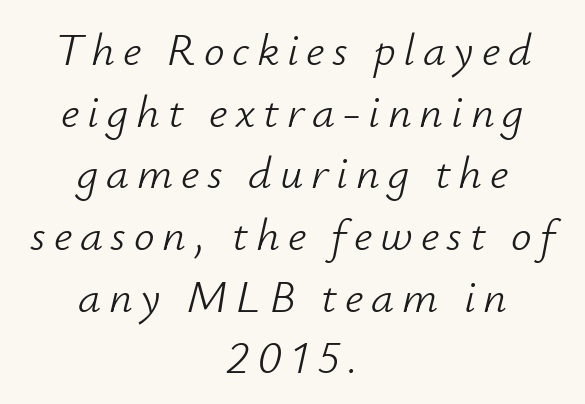
{"italic": "yes", "lean": "right", "slant_degrees": 12, "bold": "no", "weight": "light", "width": "normal", "stroke_contrast": "low", "x_height": "small", "monospaced": "no", "underline": "no", "align": "center", "line_spacing": "normal", "line_spacing_ratio": 1.34, "glyph_px": 46}
